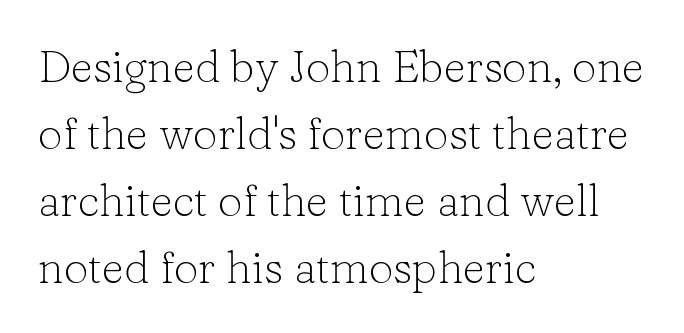
{"serif": "yes", "italic": "no", "bold": "no", "weight": "light", "width": "normal", "stroke_contrast": "low", "x_height": "medium", "monospaced": "no", "underline": "no", "align": "left", "line_spacing": "normal", "line_spacing_ratio": 1.52, "letter_spacing": "normal", "letter_spacing_em": 0.0, "glyph_px": 44}
